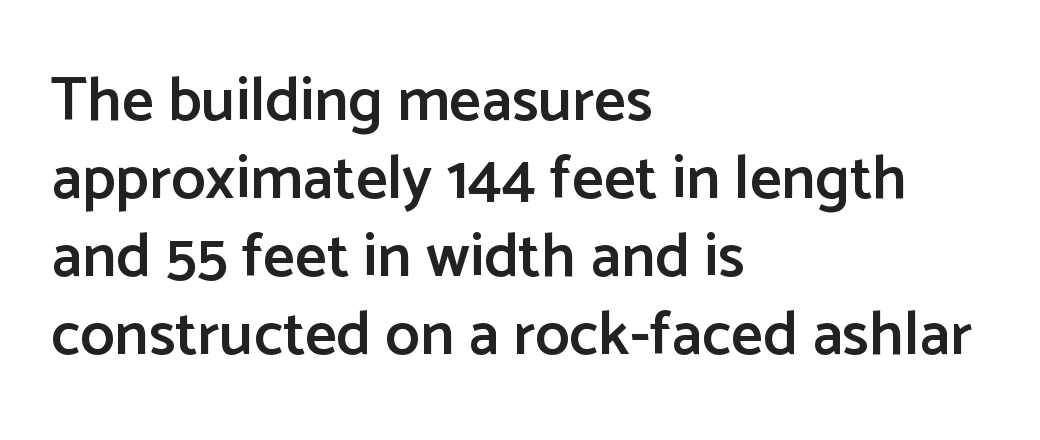
This is sans-serif lettering, the kind often seen on screens and signage. Notice how descenders clear the ascenders below comfortably — that's standard leading. The letters advance in unequal steps, a hallmark of proportional type. Typesetter's note: demi weight, one step under bold.
